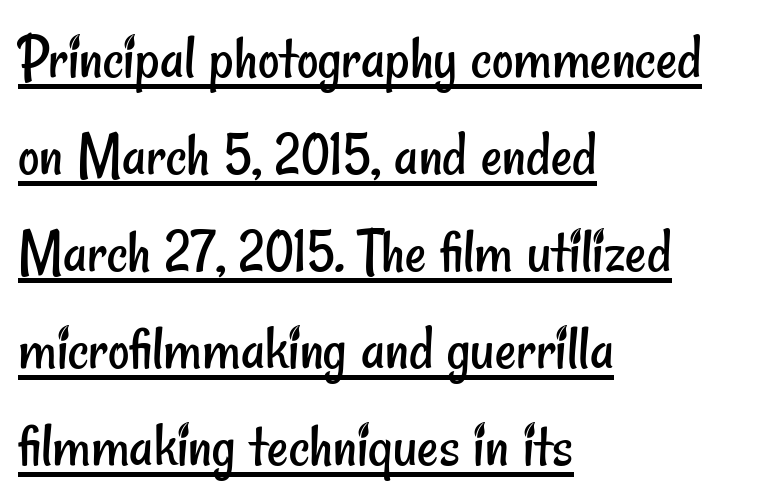
{"serif": "no", "bold": "no", "weight": "regular", "width": "condensed", "stroke_contrast": "low", "x_height": "small", "monospaced": "no", "underline": "yes", "align": "left", "line_spacing": "normal", "line_spacing_ratio": 1.47, "letter_spacing": "normal", "letter_spacing_em": 0.0, "glyph_px": 66}
